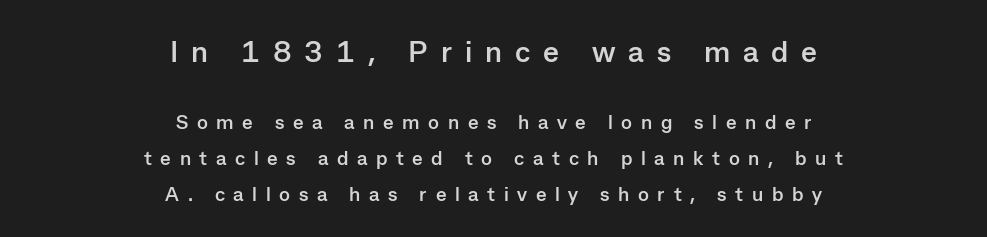
{"serif": "no", "italic": "no", "bold": "yes", "weight": "semibold", "width": "normal", "stroke_contrast": "low", "x_height": "medium", "monospaced": "no", "underline": "no", "align": "center", "line_spacing_ratio": 1.78, "letter_spacing": "wide", "letter_spacing_em": 0.43, "larger_block": "first", "size_ratio": 1.5, "glyph_px": 30}
